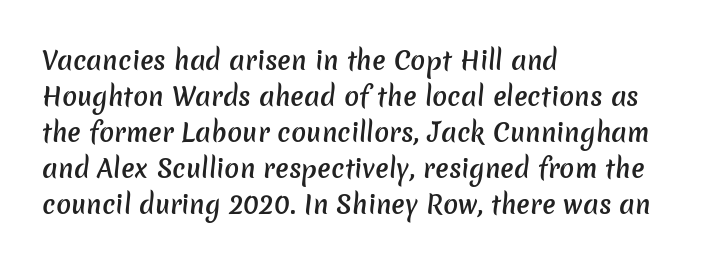
{"bold": "semi", "underline": "no", "align": "left", "line_spacing": "normal", "line_spacing_ratio": 1.44, "letter_spacing": "normal", "letter_spacing_em": 0.0, "glyph_px": 25}
